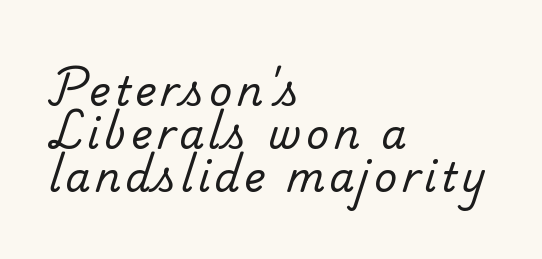
The image shows 40 px regular-weight serif type; set left-aligned, tight line spacing (1.07x), not underlined; low stroke contrast and a small x-height.
